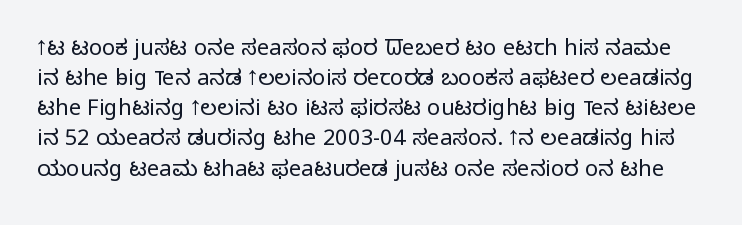
Check the space under the baseline: it is left empty. The gaps between neighbouring characters are ordinary and unremarkable. The passage shown stacks its lines at a standard gap. The font sits on the lighter half of the weight spectrum, regular included. Every character sits straight up, as roman type does.
